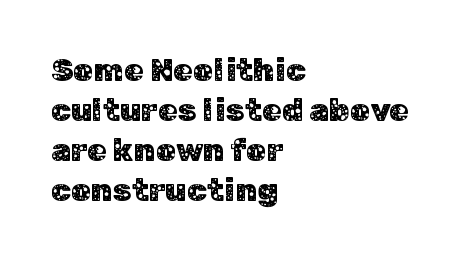
Q: Is the text italic (slanted)? A: No, it is upright.
Q: Is the typeface a serif or a sans-serif typeface? A: Sans-serif.
Q: Is the text underlined? A: No.
Q: How is the paragraph aligned? A: Left-aligned.
Q: Is the spacing between letters normal or unusually wide? A: Normal.
Q: Is the spacing between lines tight, normal or loose? A: Normal.
Q: Width (condensed, normal, or wide)? A: Normal.
Q: Stroke contrast? A: Low.
Q: x-height? A: Medium.
Q: Monospaced? A: No.
